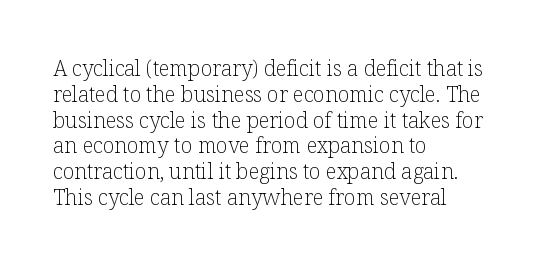
The image shows 21 px text type, upright; set left-aligned, line spacing 1.23x, normal letter spacing, not underlined.
